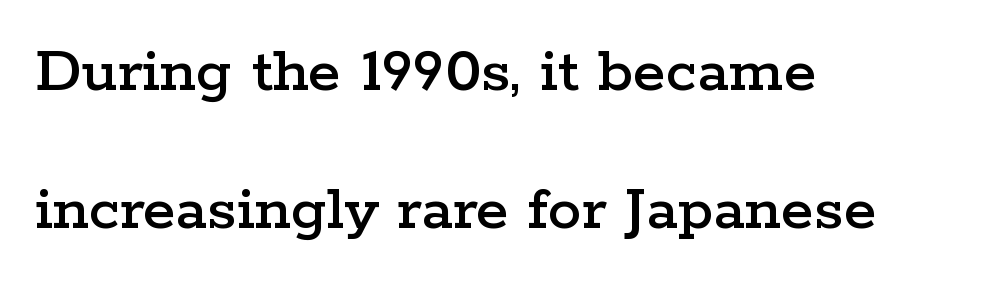
Words appear dense and cohesive because spacing is normal. Each new line begins a long way beneath the previous one. Check under the words: just untouched page. These lines are set flush left with a ragged right edge. Stroke terminals: seriffed. Italic: no, the glyphs are upright roman.
